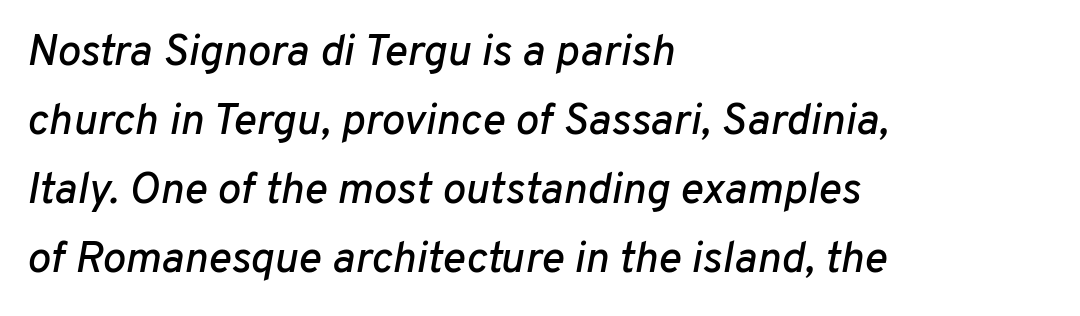
{"italic": "yes", "lean": "right", "slant_degrees": 10, "width": "normal", "stroke_contrast": "low", "x_height": "medium", "monospaced": "no", "underline": "no", "align": "left", "line_spacing": "normal", "line_spacing_ratio": 1.57, "letter_spacing": "normal", "letter_spacing_em": 0.0, "glyph_px": 44}
